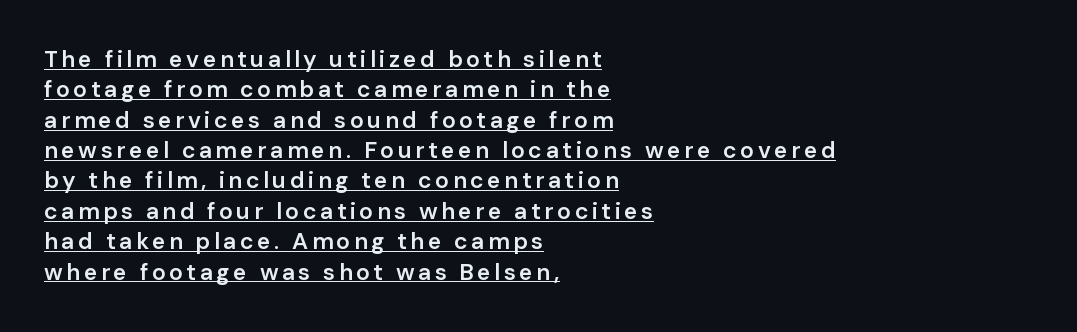
Q: Is the text bold? A: Semi-bold.
Q: Is the text italic (slanted)? A: No, it is upright.
Q: Is the text underlined? A: Yes.
Q: How is the paragraph aligned? A: Left-aligned.
Q: Is the spacing between lines tight, normal or loose? A: Normal.
